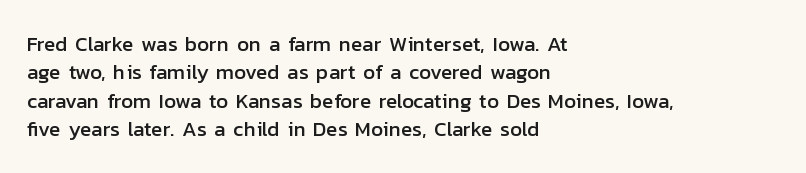
The image shows 21 px text type, upright; set left-aligned, normal line spacing (1.35x), normal letter spacing, not underlined.
